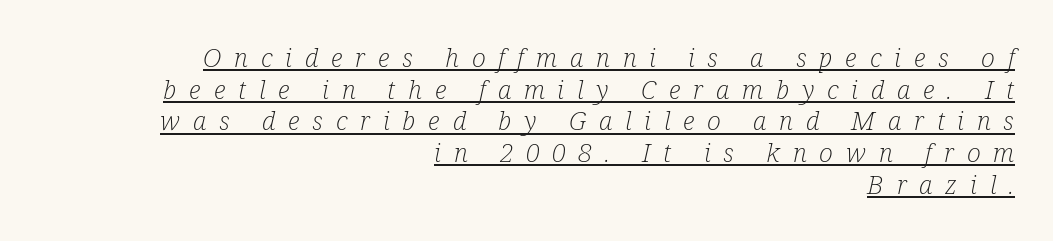
{"italic": "yes", "lean": "right", "slant_degrees": 12, "bold": "no", "underline": "yes", "align": "right", "line_spacing_ratio": 1.22, "letter_spacing": "wide", "letter_spacing_em": 0.49, "glyph_px": 26}
